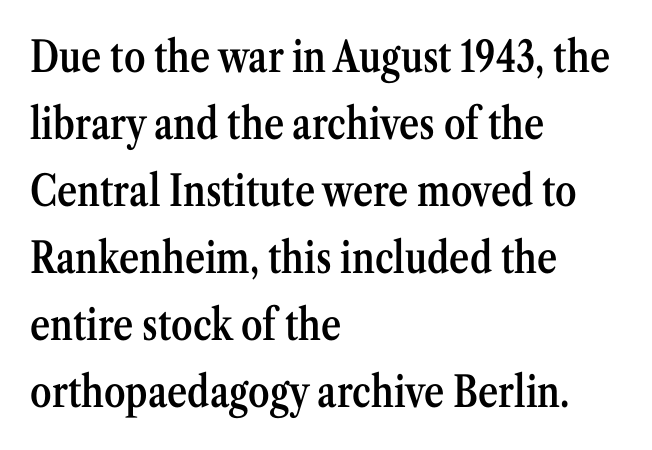
Typeset ragged right — the left edge is the straight one. Students, this is semibold: more ink than regular, less than bold. Beneath every word, the page is bare. The letters advance in unequal steps, a hallmark of proportional type. These lines sit exactly where default settings would place them.
